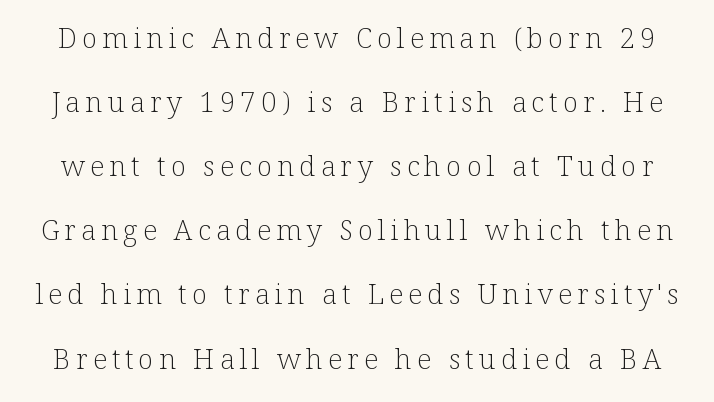
A light-to-regular cut is what we see here. The typeface chosen for these lines features serifs. The zone under the glyphs is completely vacant. Widely set lines give the paragraph a tall, airy silhouette. Upright lettering throughout. This sample has the flowing, uneven cadence of proportional lettering.
